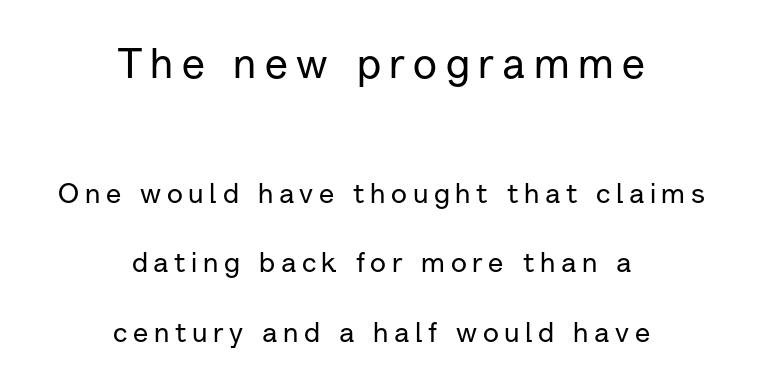
The image shows 42 px sans-serif type, upright; set centered, loose line spacing (2.48x), unusually wide letter spacing (+0.2 em), not underlined; the first (top) block is 1.5x larger; low stroke contrast and a medium x-height.
